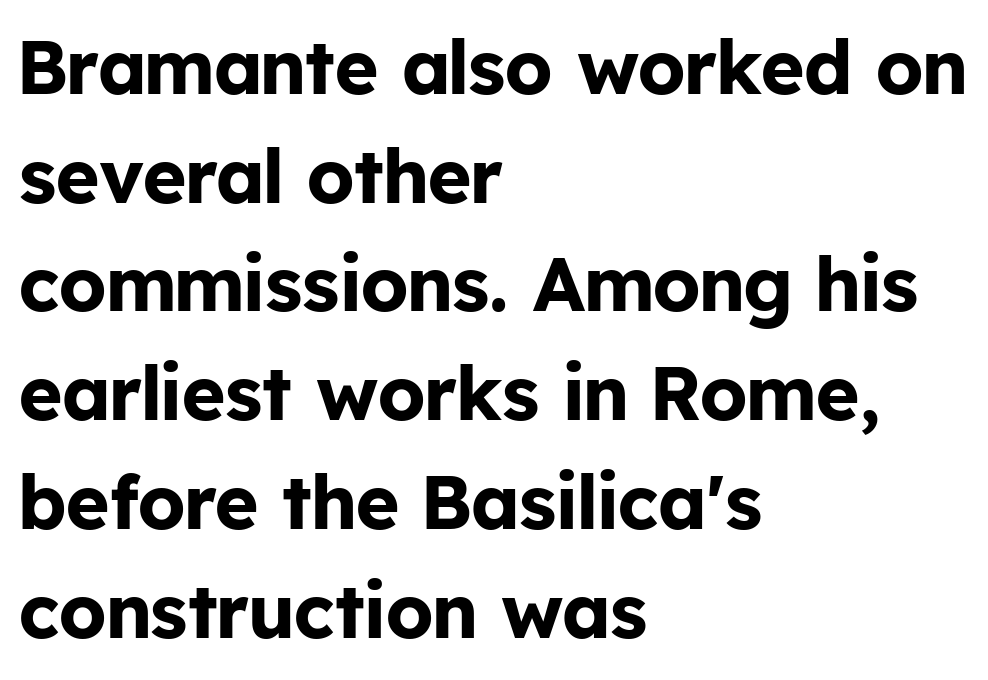
The image shows 75 px bold sans-serif type, upright; set left-aligned, normal line spacing (1.45x), normal letter spacing, not underlined; low stroke contrast and a medium x-height.
